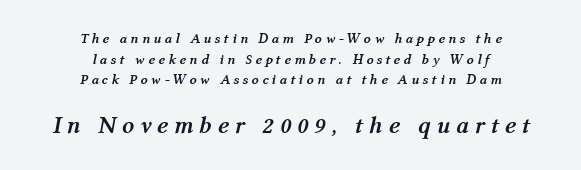
Q: Is the text bold? A: Yes.
Q: Is the text italic (slanted)? A: Yes, it leans right by about 12 degrees.
Q: Is the text underlined? A: No.
Q: How is the paragraph aligned? A: Centered.
Q: Is the spacing between letters normal or unusually wide? A: Unusually wide.
Q: Is the spacing between lines tight, normal or loose? A: Normal.
Q: Which block of text is set in a larger size, the first (top) or the second (bottom)? A: The second (bottom) one.
